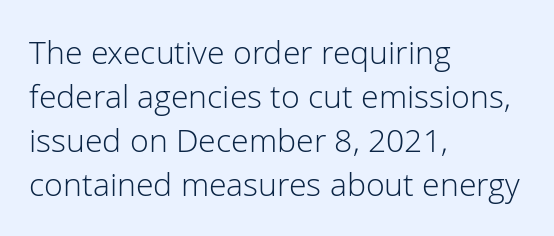
Q: Is the text bold? A: No.
Q: Is the text italic (slanted)? A: No, it is upright.
Q: Is the typeface a serif or a sans-serif typeface? A: Sans-serif.
Q: Is the text underlined? A: No.
Q: How is the paragraph aligned? A: Left-aligned.
Q: Is the spacing between letters normal or unusually wide? A: Normal.
Q: Is the spacing between lines tight, normal or loose? A: Normal.
Q: Width (condensed, normal, or wide)? A: Normal.
Q: Stroke contrast? A: Low.
Q: x-height? A: Medium.
Q: Monospaced? A: No.
